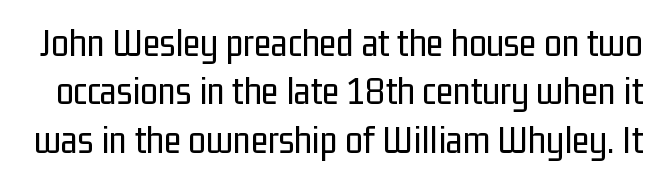
The passage shown is not bold in any degree. The letters stand straight up with perfectly vertical stems. What stands out about the letter spacing? Nothing — it is the standard amount. Only glyphs here, with clear space below each row. No feet cap the strokes, marking this as sans-serif type. The passage shown is typed in a proportional face where columns would drift.
